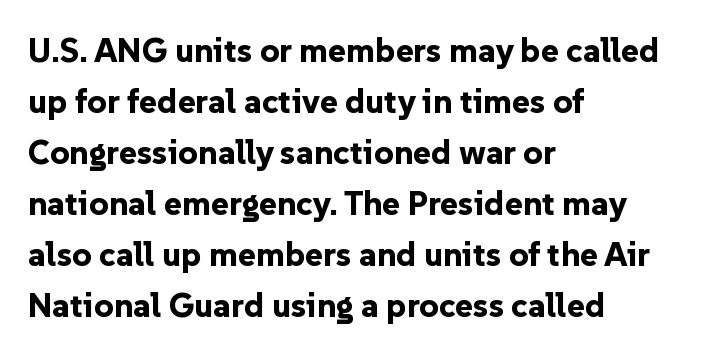
The rendering uses natural spacing where letterforms have individual widths. Nobody touched the tracking dial on this one. The rendering uses a moderate line-height, typical for paragraphs. Heavy-handed strokes throughout: this text is bold.
